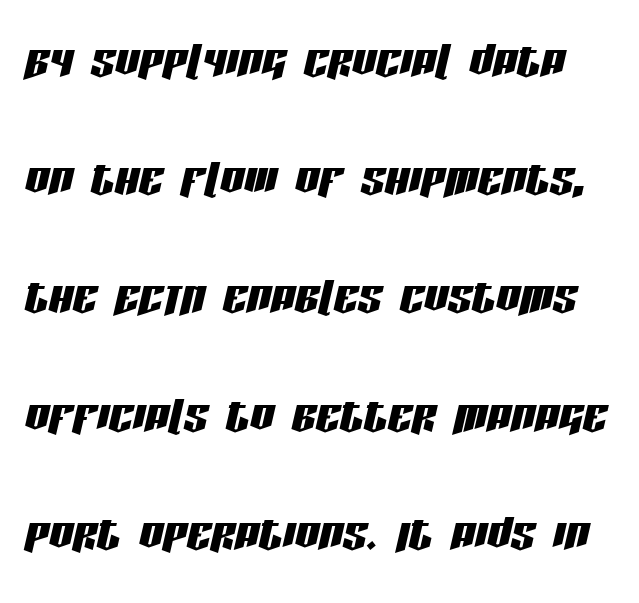
{"italic": "yes", "lean": "right", "slant_degrees": 13, "width": "condensed", "stroke_contrast": "low", "x_height": "large", "monospaced": "no", "underline": "no", "line_spacing": "loose", "line_spacing_ratio": 1.97, "letter_spacing": "normal", "letter_spacing_em": 0.0, "glyph_px": 60}
